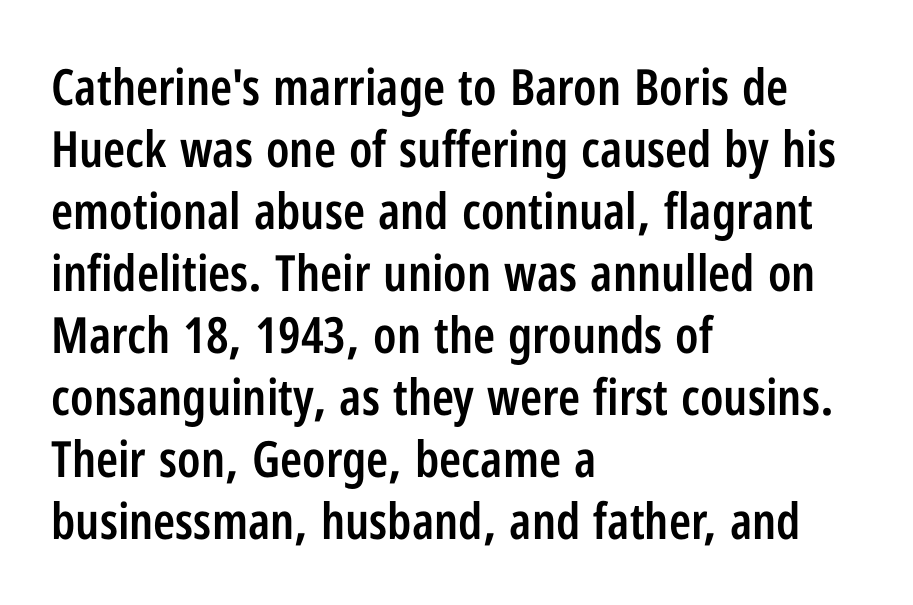
Q: Is the text bold? A: Semi-bold.
Q: Is the text italic (slanted)? A: No, it is upright.
Q: Is the typeface a serif or a sans-serif typeface? A: Sans-serif.
Q: Is the text underlined? A: No.
Q: How is the paragraph aligned? A: Left-aligned.
Q: Is the spacing between letters normal or unusually wide? A: Normal.
Q: Width (condensed, normal, or wide)? A: Condensed.
Q: Stroke contrast? A: Low.
Q: x-height? A: Medium.
Q: Monospaced? A: No.
